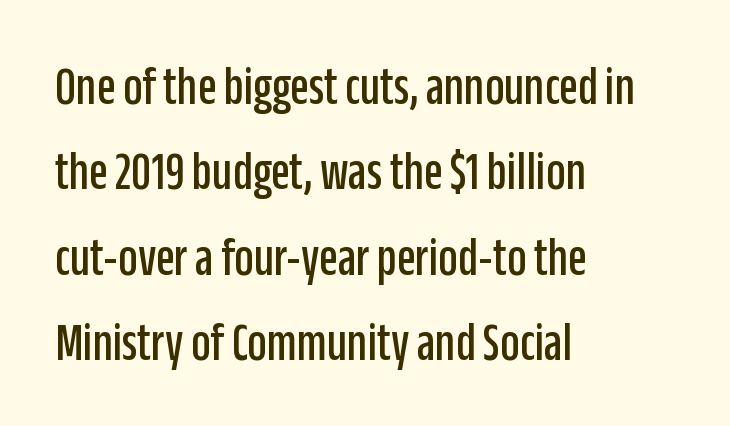
{"serif": "no", "italic": "no", "width": "condensed", "stroke_contrast": "low", "x_height": "large", "monospaced": "no", "underline": "no", "align": "left", "line_spacing": "normal", "line_spacing_ratio": 1.58, "letter_spacing": "normal", "letter_spacing_em": 0.0, "glyph_px": 54}
